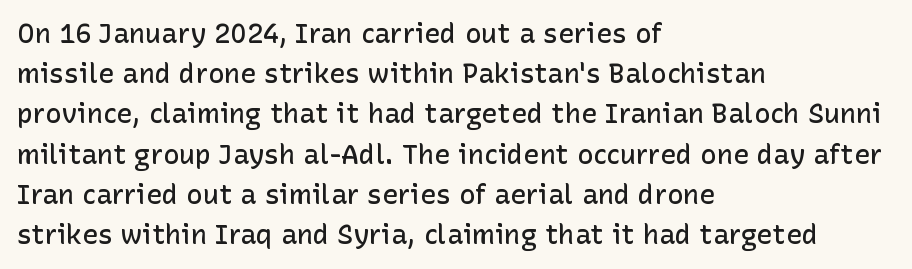
The image shows 27 px text type, upright; set left-aligned, normal line spacing (1.49x), normal letter spacing, not underlined.
